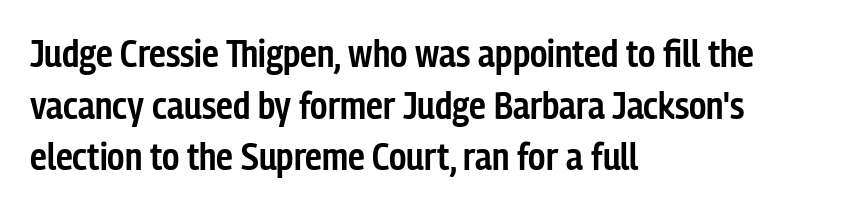
The image shows 38 px semibold, condensed sans-serif type, upright; set left-aligned, normal line spacing (1.36x), normal letter spacing, not underlined; low stroke contrast and a medium x-height.
